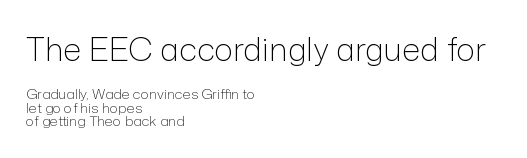
Q: Is the text bold? A: No.
Q: Is the text italic (slanted)? A: No, it is upright.
Q: Is the typeface a serif or a sans-serif typeface? A: Sans-serif.
Q: Is the text underlined? A: No.
Q: How is the paragraph aligned? A: Left-aligned.
Q: Is the spacing between letters normal or unusually wide? A: Normal.
Q: Is the spacing between lines tight, normal or loose? A: Tight.
Q: Which block of text is set in a larger size, the first (top) or the second (bottom)? A: The first (top) one.
Q: Width (condensed, normal, or wide)? A: Normal.
Q: Stroke contrast? A: Low.
Q: x-height? A: Medium.
Q: Monospaced? A: No.
